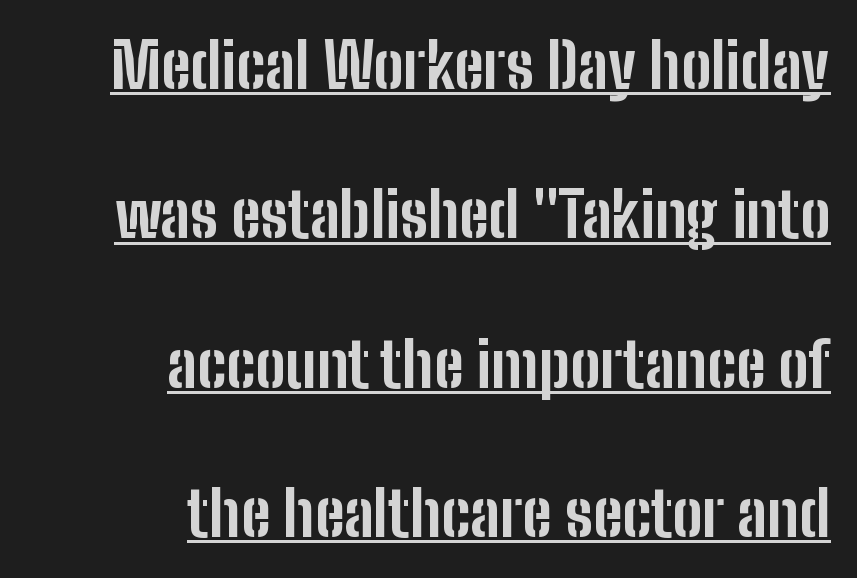
Vertical spacing — loose. Short note: letters normally spaced. The face used here is proportionally spaced, like ordinary book or web type. Does the copy run flush right? Yes — the right margin is perfectly even. Its strokes are broad and dark, the hallmark of bold type.
